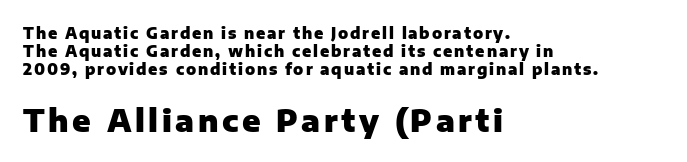
{"serif": "no", "italic": "no", "bold": "yes", "weight": "heavy", "width": "normal", "stroke_contrast": "low", "x_height": "medium", "monospaced": "no", "underline": "no", "align": "left", "line_spacing_ratio": 1.19, "larger_block": "second", "size_ratio": 2.0, "glyph_px": 30}
